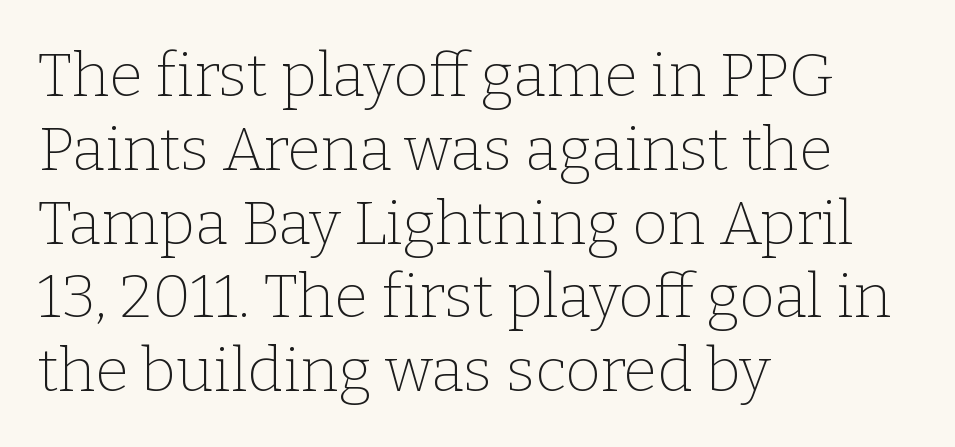
The image shows 61 px thin serif type, upright; set left-aligned, line spacing 1.21x, normal letter spacing, not underlined; low stroke contrast and a medium x-height.
